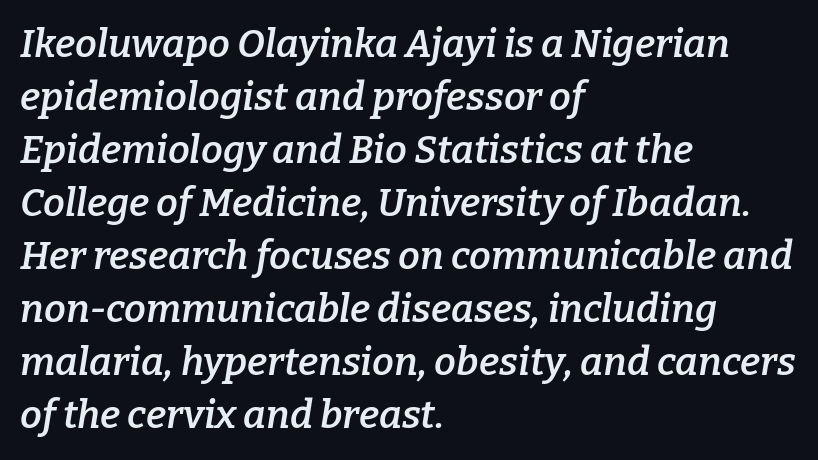
Q: Is the text bold? A: Semi-bold.
Q: Is the text italic (slanted)? A: Yes, it leans right by about 9 degrees.
Q: Is the typeface a serif or a sans-serif typeface? A: Serif.
Q: Is the text underlined? A: No.
Q: How is the paragraph aligned? A: Left-aligned.
Q: Is the spacing between letters normal or unusually wide? A: Normal.
Q: Is the spacing between lines tight, normal or loose? A: Normal.
Q: Width (condensed, normal, or wide)? A: Normal.
Q: Stroke contrast? A: Low.
Q: x-height? A: Medium.
Q: Monospaced? A: No.
